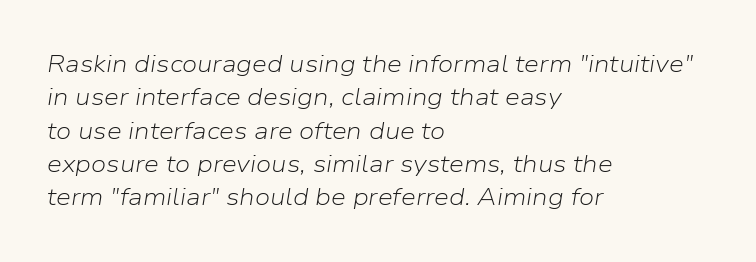
The gaps between neighbouring characters are ordinary and unremarkable. The lettering tilts uniformly, giving the passage an italic look. Short and long lines alike share a common starting point at left. Summary of vertical rhythm: regular, with standard interline spacing. The passage shown is not bold in any degree. The baseline area is clear.
